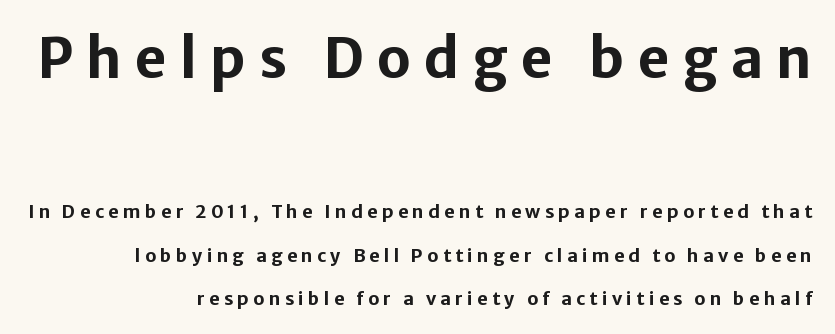
Baseline-to-baseline distance is far greater than the letter height. Pretty heavy lettering here — definitely bold. Check the space under the baseline: it is left empty. Each word looks stretched out because of the extra space between its letters.
